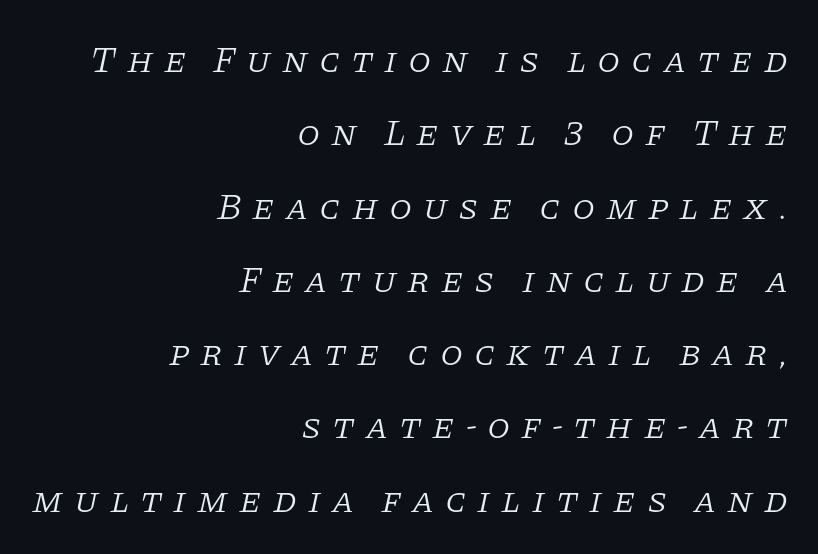
The image shows 37 px light serif type, italic (leaning right); set right-aligned, loose line spacing (1.98x), unusually wide letter spacing (+0.29 em), not underlined; low stroke contrast and a large x-height.
